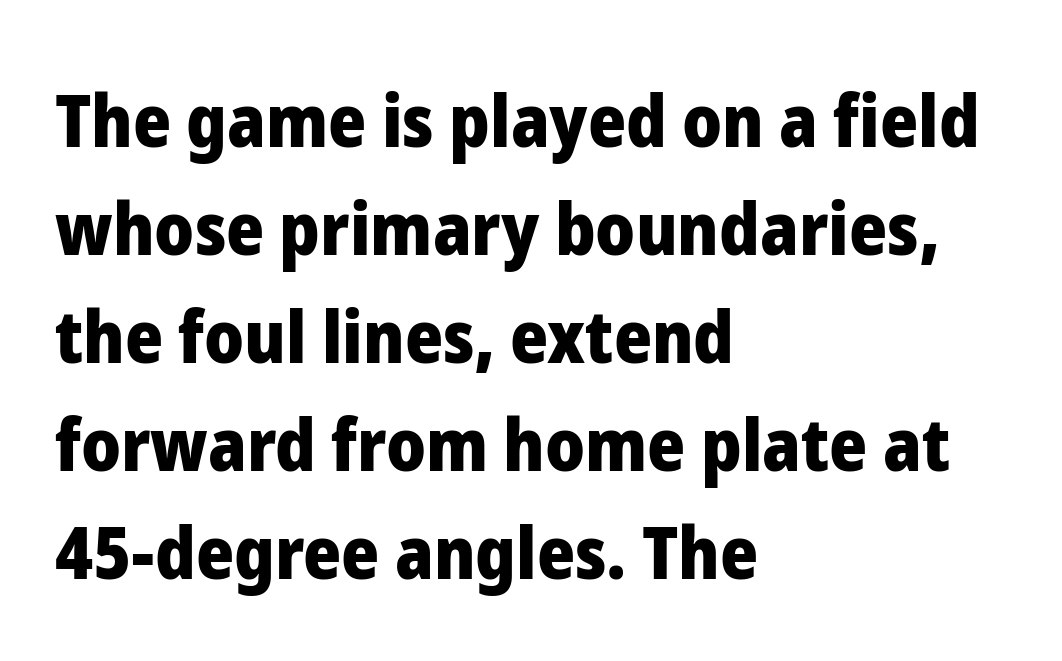
The image shows 73 px heavy sans-serif type, upright; set left-aligned, normal line spacing (1.48x), normal letter spacing, not underlined; low stroke contrast and a medium x-height.
